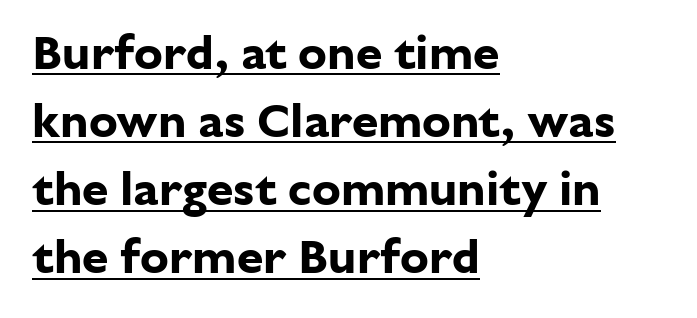
The image shows 48 px bold sans-serif type, upright; set left-aligned, normal line spacing (1.42x), normal letter spacing, underlined; low stroke contrast and a medium x-height.
